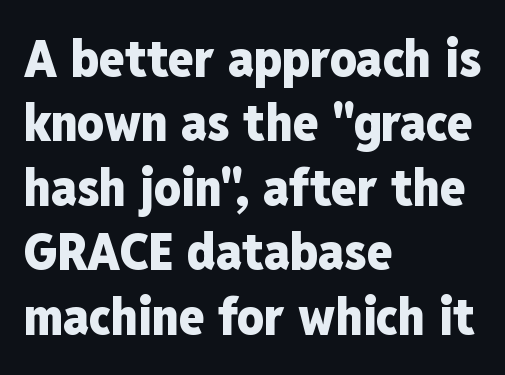
The image shows 52 px heavy, condensed sans-serif type, upright; set left-aligned, line spacing 1.24x, normal letter spacing, not underlined; low stroke contrast and a medium x-height.
